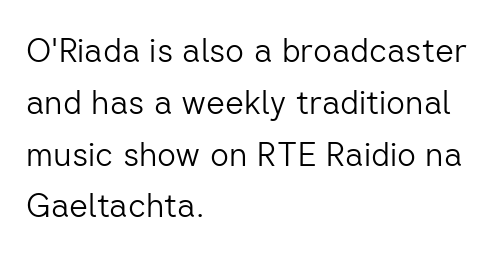
Spacing between characters is what you'd get straight out of the box. Looks like regular typesetting: each glyph gets only the width it needs. Is there any slant? The stems are plumb. Serif or sans? Sans — the stroke terminals are bare. This is not heavy type; no bold has been used. Reading down the column, the eye jumps a familiar distance to each next line.
